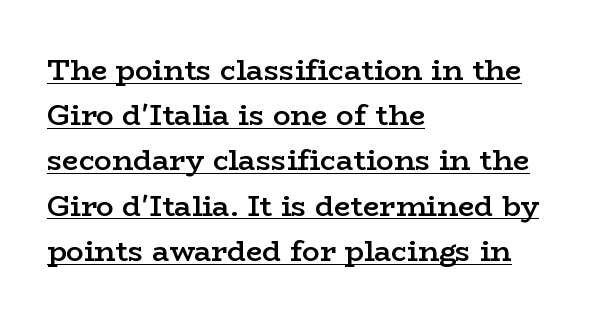
{"serif": "yes", "italic": "no", "bold": "semi", "weight": "semibold", "width": "wide", "stroke_contrast": "low", "x_height": "medium", "monospaced": "no", "underline": "yes", "align": "left", "line_spacing": "normal", "line_spacing_ratio": 1.56, "letter_spacing": "normal", "letter_spacing_em": 0.0, "glyph_px": 29}
